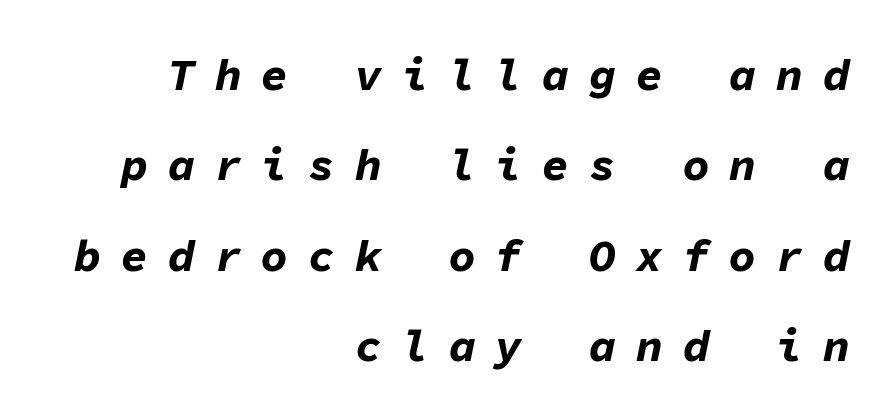
{"italic": "yes", "lean": "right", "slant_degrees": 11, "bold": "yes", "weight": "bold", "width": "normal", "stroke_contrast": "low", "x_height": "medium", "monospaced": "yes", "underline": "no", "align": "right", "line_spacing": "loose", "line_spacing_ratio": 2.01, "letter_spacing": "wide", "letter_spacing_em": 0.44, "glyph_px": 45}
